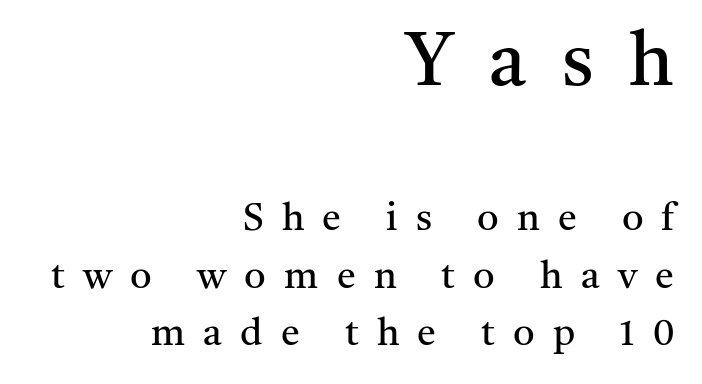
Serifs: yes, visible at the terminals of the letterforms. Honestly, the letter spacing is so wide it's the main thing you notice. The baseline area is clear. A typesetter would call this proportional, since set widths differ per character. Vertical strokes here are truly vertical.
